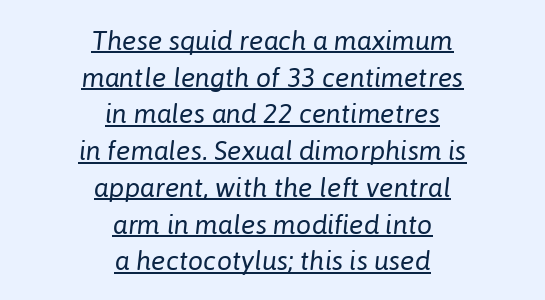
The space between consecutive lines is moderate. The rendered words wear a rule along their underside. This is oblique type, the kind used for emphasis or titles. Every row of glyphs is offset so its center matches the block's center.
